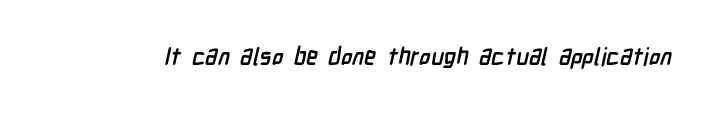
{"bold": "yes", "underline": "no", "letter_spacing": "normal", "letter_spacing_em": 0.0, "glyph_px": 24}
